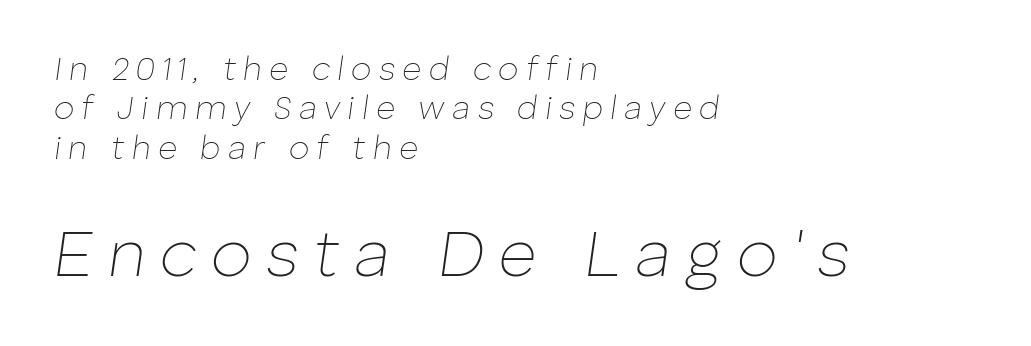
{"italic": "yes", "lean": "right", "slant_degrees": 8, "bold": "no", "weight": "thin", "width": "normal", "stroke_contrast": "low", "x_height": "medium", "monospaced": "no", "underline": "no", "align": "left", "line_spacing_ratio": 1.19, "letter_spacing": "wide", "letter_spacing_em": 0.22, "larger_block": "second", "size_ratio": 2.0, "glyph_px": 66}
